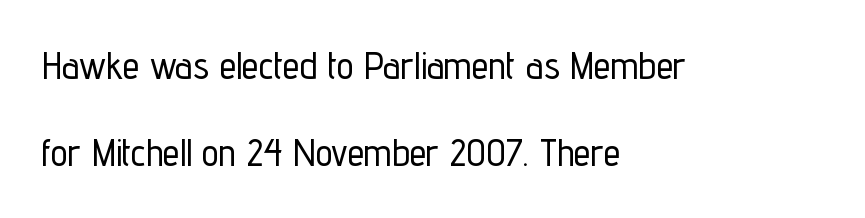
I'd call this a sans setting — the letters go barefoot. These lines are rendered in a variable-pitch font. These lines are set flush left with a ragged right edge. Designer's note — italics off, roman on. The passage shown stacks its lines with a broad gap. Tracking value appears to be zero — textbook default spacing.
